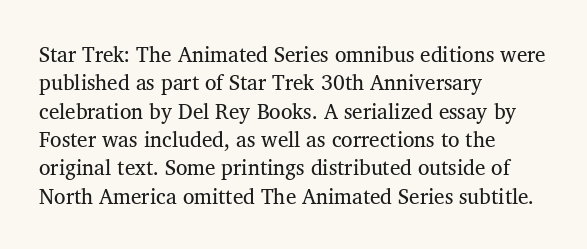
Q: Is the text bold? A: No.
Q: Is the text italic (slanted)? A: No, it is upright.
Q: Is the text underlined? A: No.
Q: How is the paragraph aligned? A: Left-aligned.
Q: Is the spacing between letters normal or unusually wide? A: Normal.
Q: Is the spacing between lines tight, normal or loose? A: Normal.
